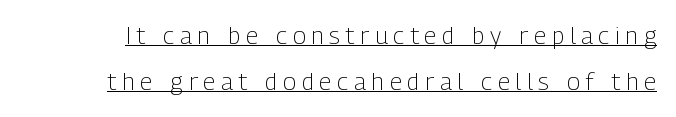
{"italic": "no", "bold": "no", "underline": "yes", "line_spacing": "loose", "line_spacing_ratio": 1.93, "letter_spacing": "wide", "letter_spacing_em": 0.24, "glyph_px": 24}
